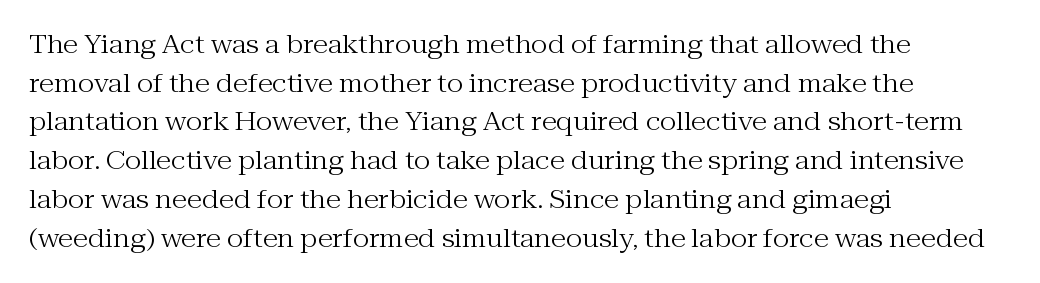
The image shows 25 px text type, upright; set left-aligned, normal line spacing (1.55x), normal letter spacing, not underlined.
